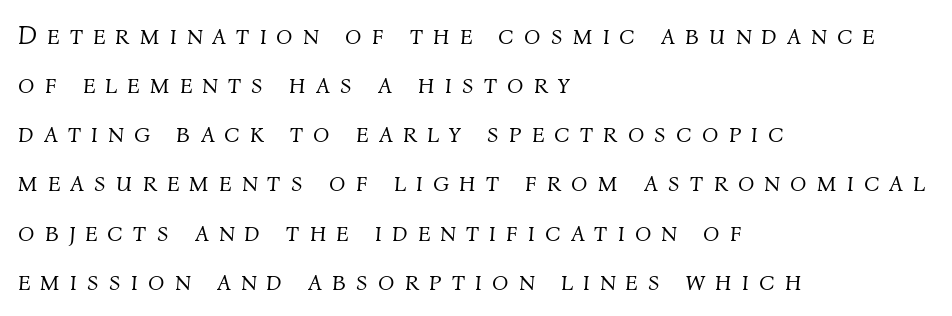
Q: Is the text bold? A: No.
Q: Is the text italic (slanted)? A: Yes, it leans right by about 4 degrees.
Q: Is the text underlined? A: No.
Q: How is the paragraph aligned? A: Left-aligned.
Q: Is the spacing between letters normal or unusually wide? A: Unusually wide.
